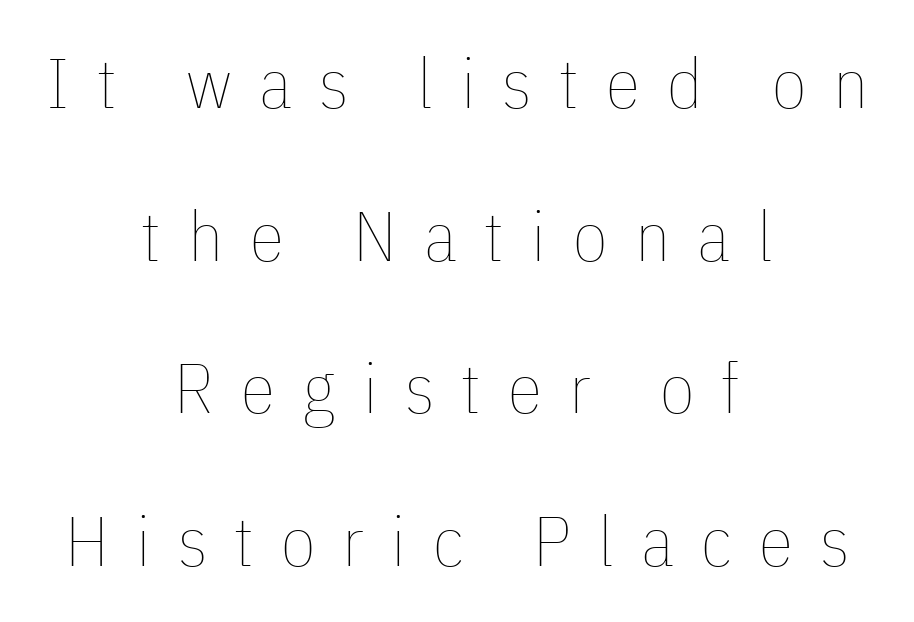
{"italic": "no", "bold": "no", "weight": "thin", "width": "condensed", "stroke_contrast": "low", "x_height": "medium", "monospaced": "no", "underline": "no", "align": "center", "line_spacing": "loose", "line_spacing_ratio": 2.18, "letter_spacing": "wide", "letter_spacing_em": 0.39, "glyph_px": 70}
